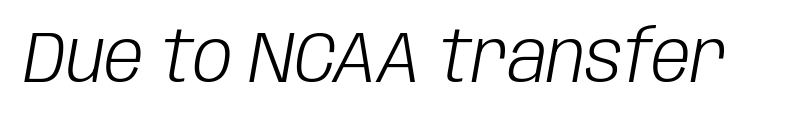
The font is comparable to plain body text, perhaps lighter. This sample has the flowing, uneven cadence of proportional lettering. Nobody drew a line under any word here. Italic: yes, the glyphs are oblique.
